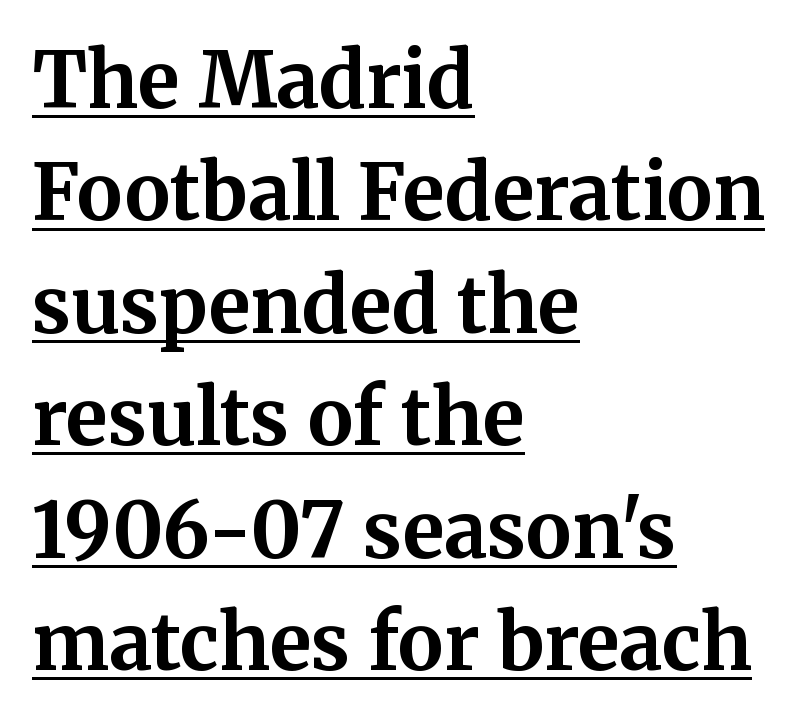
This is serif lettering, the kind often seen in printed books. Think of a printed novel: that variable character pitch is what you see here. A rule runs beneath these lines of type. Characters remain perfectly vertical along every line. Evenly set lines give the paragraph a standard silhouette.
